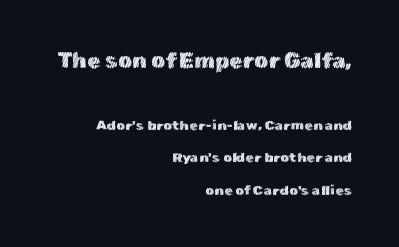
The image shows 22 px text type, upright; set right-aligned, loose line spacing (2.33x), normal letter spacing, not underlined; the first (top) block is 1.57x larger.
